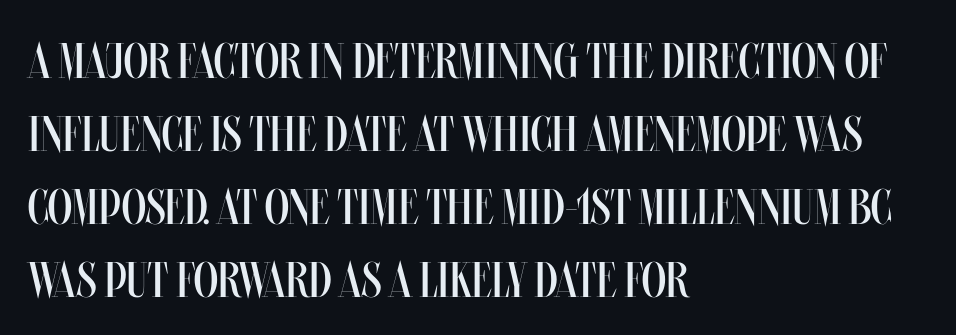
Q: Is the text bold? A: No.
Q: Is the text italic (slanted)? A: No, it is upright.
Q: Is the text underlined? A: No.
Q: How is the paragraph aligned? A: Left-aligned.
Q: Is the spacing between letters normal or unusually wide? A: Normal.
Q: Is the spacing between lines tight, normal or loose? A: Normal.
Q: Width (condensed, normal, or wide)? A: Condensed.
Q: Stroke contrast? A: Medium.
Q: x-height? A: Large.
Q: Monospaced? A: No.
